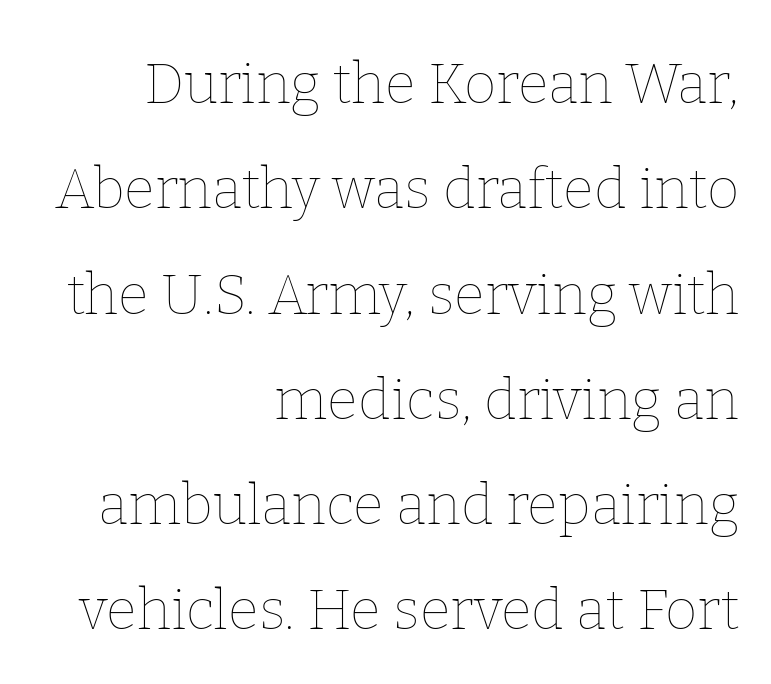
The image shows 56 px thin type, upright; set right-aligned, line spacing 1.88x, normal letter spacing, not underlined; low stroke contrast and a medium x-height.
